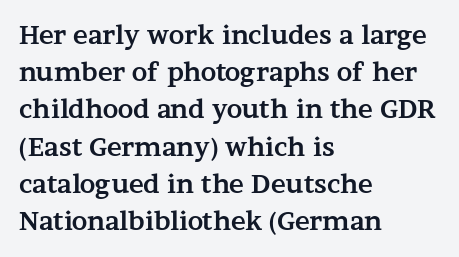
The image shows 25 px bold type, upright; set left-aligned, normal line spacing (1.49x), normal letter spacing, not underlined.
